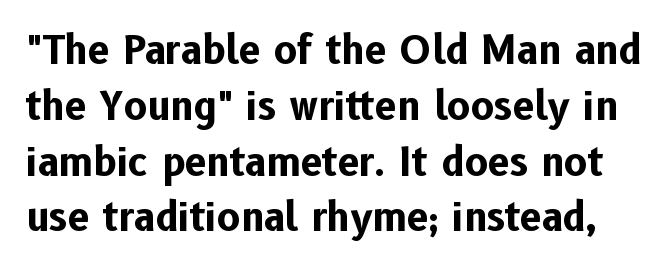
{"serif": "no", "italic": "no", "bold": "yes", "weight": "bold", "width": "normal", "stroke_contrast": "low", "x_height": "medium", "monospaced": "no", "underline": "no", "line_spacing": "normal", "line_spacing_ratio": 1.43, "letter_spacing": "normal", "letter_spacing_em": 0.0, "glyph_px": 39}
